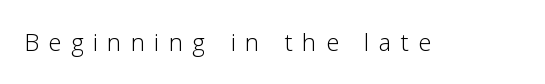
The image shows 32 px light sans-serif type, upright; set unusually wide letter spacing (+0.29 em), not underlined; low stroke contrast and a medium x-height.
